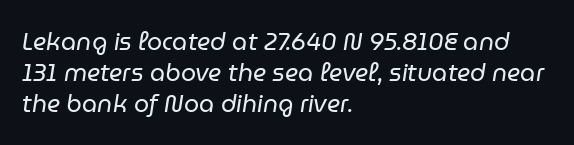
Q: Is the text bold? A: No.
Q: Is the text italic (slanted)? A: Yes, it leans right by about 9 degrees.
Q: Is the text underlined? A: No.
Q: How is the paragraph aligned? A: Left-aligned.
Q: Is the spacing between letters normal or unusually wide? A: Normal.
Q: Is the spacing between lines tight, normal or loose? A: Normal.
